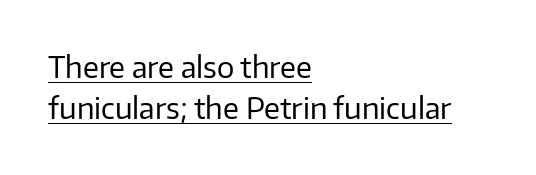
{"serif": "no", "italic": "no", "bold": "no", "weight": "regular", "width": "normal", "stroke_contrast": "low", "x_height": "medium", "monospaced": "no", "underline": "yes", "align": "left", "line_spacing": "normal", "line_spacing_ratio": 1.42, "letter_spacing": "normal", "letter_spacing_em": 0.0, "glyph_px": 29}
